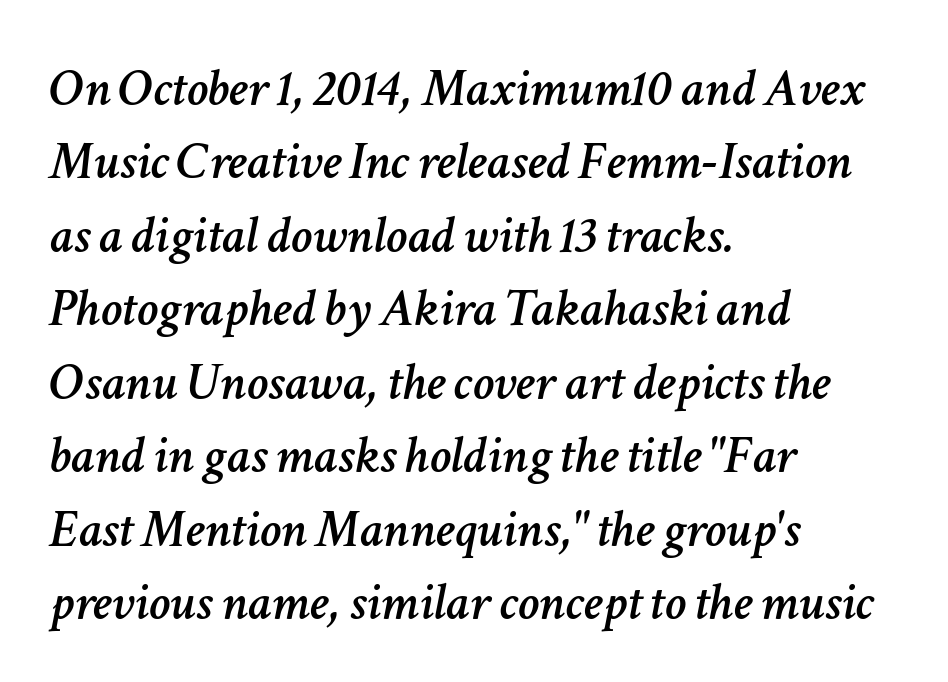
Q: Is the text italic (slanted)? A: Yes, it leans right by about 11 degrees.
Q: Is the text underlined? A: No.
Q: How is the paragraph aligned? A: Left-aligned.
Q: Is the spacing between letters normal or unusually wide? A: Normal.
Q: Is the spacing between lines tight, normal or loose? A: Normal.
Q: Width (condensed, normal, or wide)? A: Normal.
Q: Stroke contrast? A: Low.
Q: x-height? A: Medium.
Q: Monospaced? A: No.
